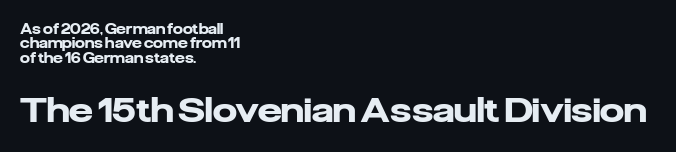
Q: Is the text bold? A: Yes.
Q: Is the text italic (slanted)? A: No, it is upright.
Q: Is the typeface a serif or a sans-serif typeface? A: Sans-serif.
Q: Is the text underlined? A: No.
Q: How is the paragraph aligned? A: Left-aligned.
Q: Is the spacing between letters normal or unusually wide? A: Normal.
Q: Is the spacing between lines tight, normal or loose? A: Tight.
Q: Which block of text is set in a larger size, the first (top) or the second (bottom)? A: The second (bottom) one.
Q: Width (condensed, normal, or wide)? A: Normal.
Q: Stroke contrast? A: Low.
Q: x-height? A: Medium.
Q: Monospaced? A: No.
